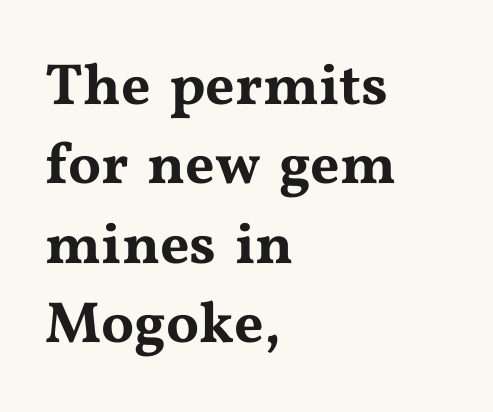
The lines sit at an ordinary, default distance from one another. Nothing unusual about the tracking: characters are spaced as the font intends. Nope, not italic — everything's standing straight. The characters display serif detailing at their extremities. Check the space under the baseline: it is left empty. Leftover space on each line is placed entirely after the last word.
